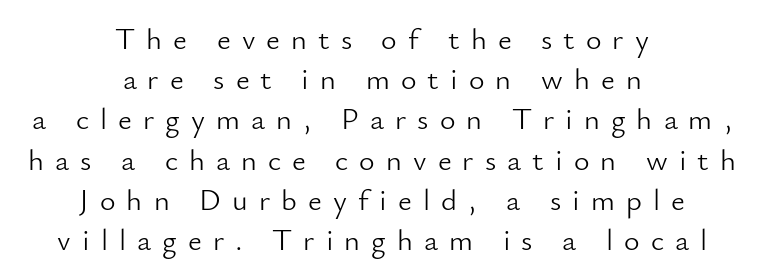
In terms of letterspacing, this is a distinctly airy, spread setting. If you folded the block vertically in half, each line would mirror itself in length. The typesetting does not lean heavy: it is not bold. Check the space under the baseline: it is left empty. The rendering uses natural spacing where letterforms have individual widths.
